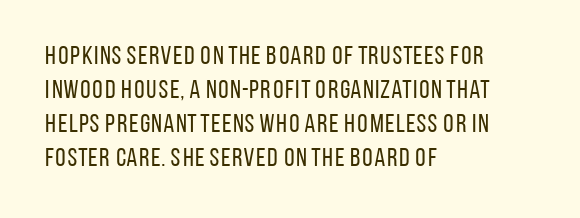
The image shows 26 px text type, upright; set left-aligned, normal line spacing (1.31x), normal letter spacing, not underlined.
